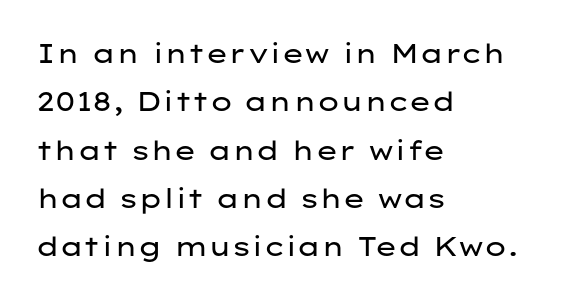
Q: Is the text bold? A: No.
Q: Is the text italic (slanted)? A: No, it is upright.
Q: Is the text underlined? A: No.
Q: How is the paragraph aligned? A: Left-aligned.
Q: Is the spacing between letters normal or unusually wide? A: Normal.
